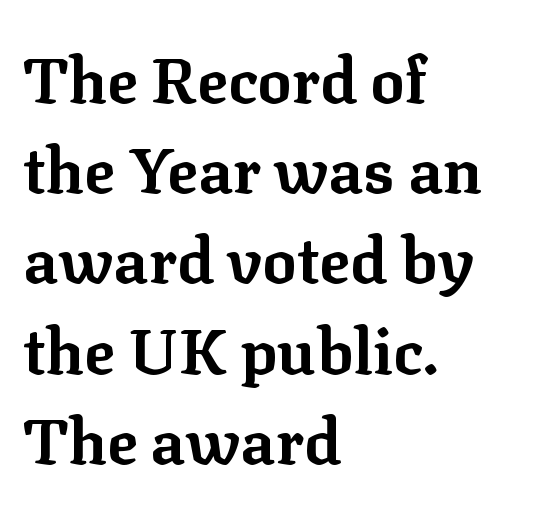
The image shows 64 px bold serif type, upright; set left-aligned, normal line spacing (1.41x), normal letter spacing, not underlined; low stroke contrast and a medium x-height.
